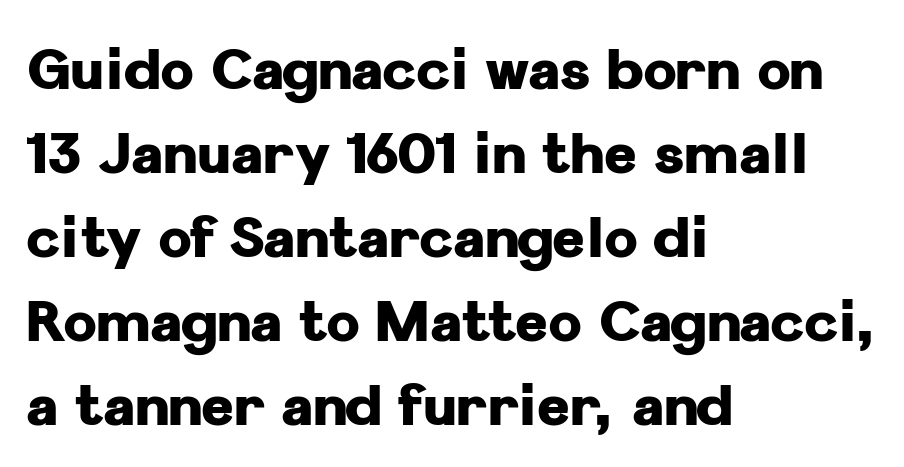
The font's upright variant was chosen for this text. Examine the stroke ends and you'll find no serifs. The rag falls on the right side of this text block. Interline gaps are of average width in this sample.
